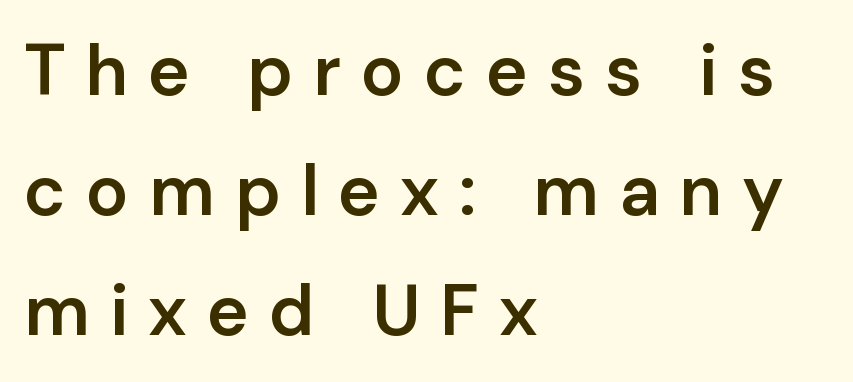
The image shows 71 px semibold sans-serif type, upright; set left-aligned, normal line spacing (1.69x), unusually wide letter spacing (+0.28 em), not underlined; low stroke contrast and a medium x-height.
